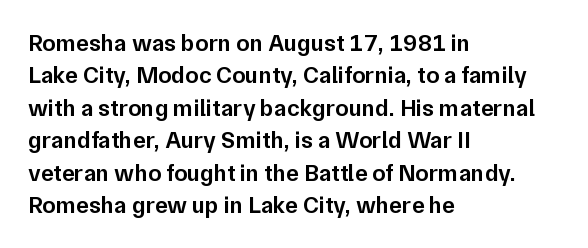
The image shows 24 px text type, upright; set left-aligned, normal line spacing (1.35x), normal letter spacing, not underlined.
